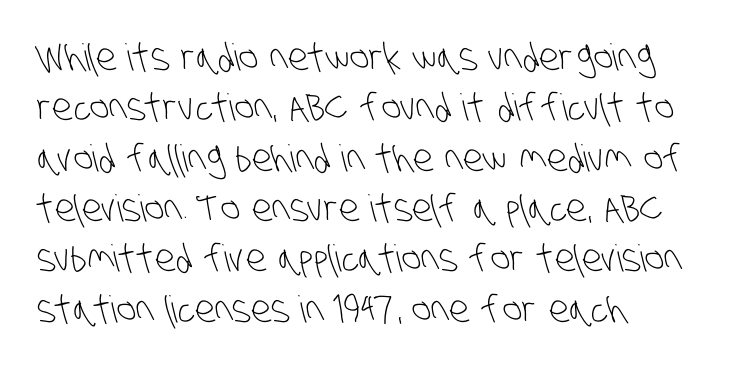
The image shows 37 px light, condensed sans-serif type; set left-aligned, normal line spacing (1.36x), normal letter spacing, not underlined; low stroke contrast and a large x-height.
